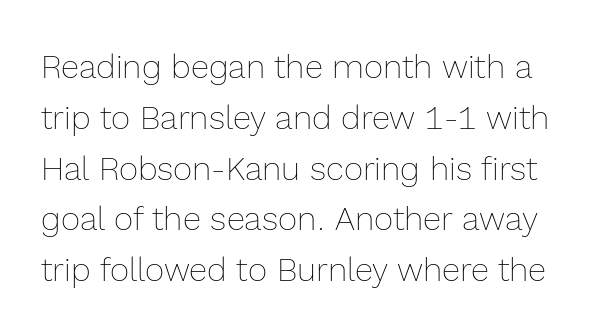
The image shows 33 px thin type, upright; set normal line spacing (1.54x), normal letter spacing, not underlined; a medium x-height.
